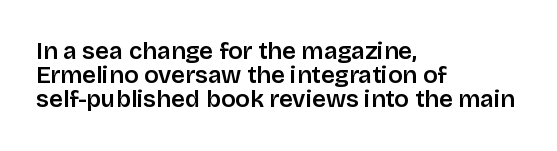
Q: Is the text italic (slanted)? A: No, it is upright.
Q: Is the text underlined? A: No.
Q: How is the paragraph aligned? A: Left-aligned.
Q: Is the spacing between letters normal or unusually wide? A: Normal.
Q: Is the spacing between lines tight, normal or loose? A: Tight.
